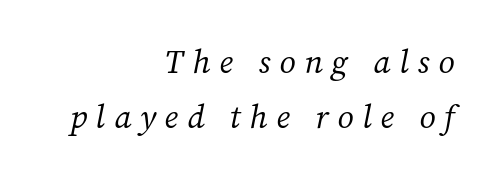
The block of text has a typical density, with ordinary space between rows. A serif font was chosen for this passage. A typesetter would call this proportional, since set widths differ per character. The lines are quadded right. The gaps between neighbouring characters are conspicuously large.
